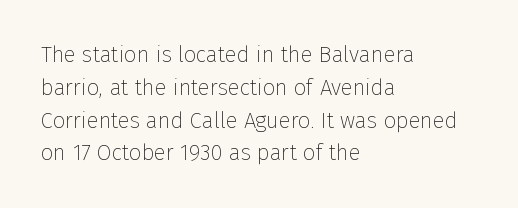
Descender tails drop into unmarked territory. Vertically, the passage feels balanced, rows spaced as you'd expect. The typesetter chose a ragged-right arrangement here. The typography opts for an upright posture over an oblique one. The rendering keeps characters at their native spacing. Stroke mass is kept to a normal reading level or below.
